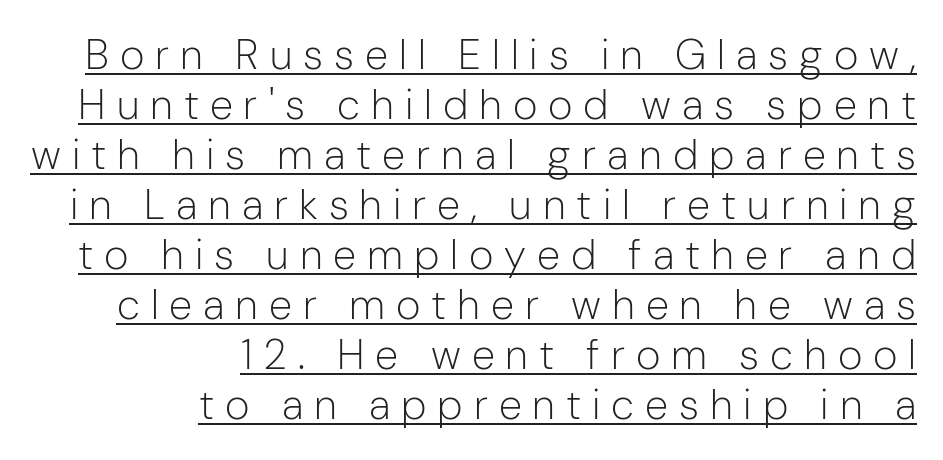
The image shows 42 px light sans-serif type, upright; set right-aligned, line spacing 1.19x, unusually wide letter spacing (+0.26 em), underlined; low stroke contrast and a medium x-height.
